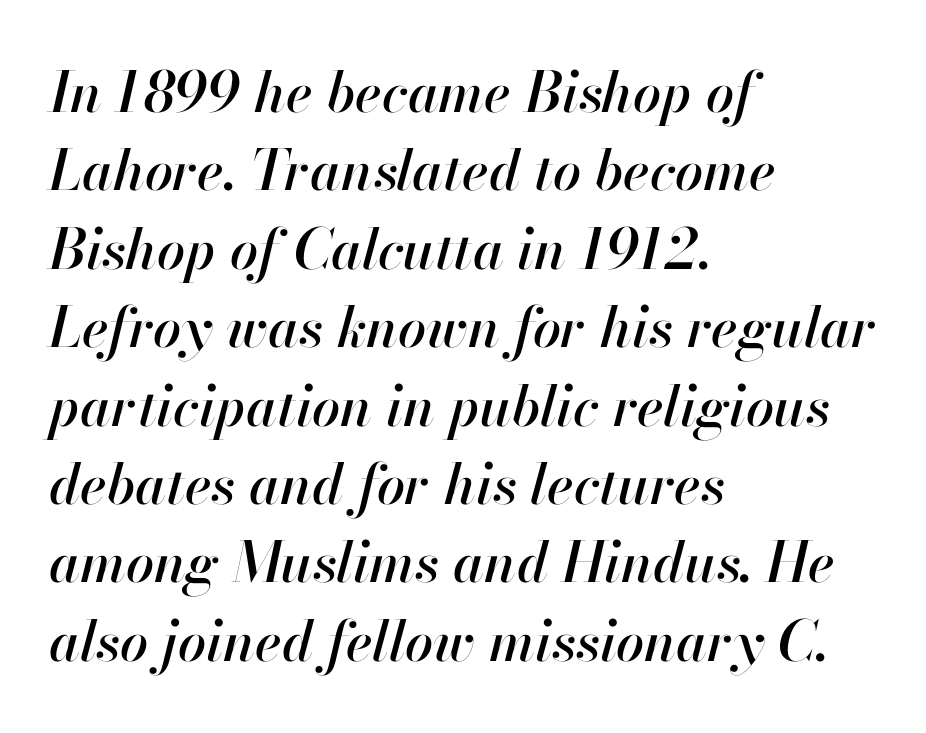
{"italic": "yes", "lean": "right", "slant_degrees": 13, "width": "normal", "stroke_contrast": "high", "x_height": "small", "monospaced": "no", "underline": "no", "align": "left", "line_spacing": "normal", "line_spacing_ratio": 1.4, "letter_spacing": "normal", "letter_spacing_em": 0.0, "glyph_px": 56}
